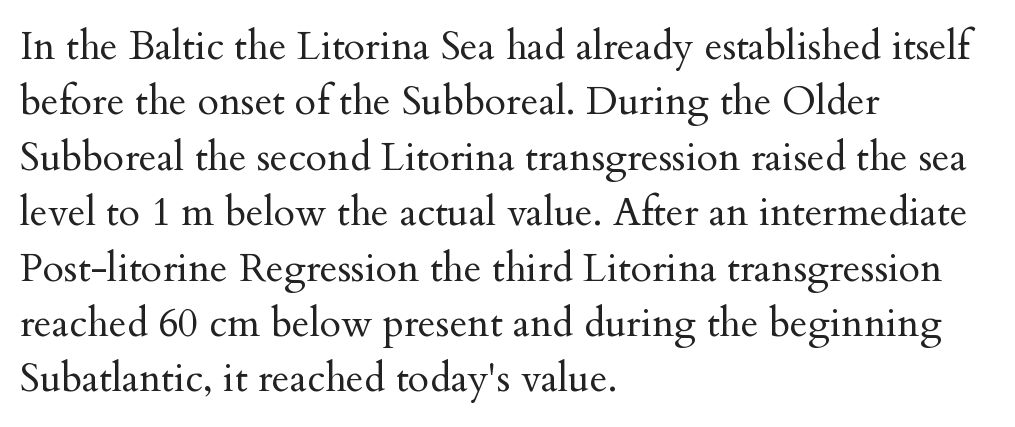
Q: Is the text bold? A: No.
Q: Is the text italic (slanted)? A: No, it is upright.
Q: Is the typeface a serif or a sans-serif typeface? A: Serif.
Q: Is the text underlined? A: No.
Q: How is the paragraph aligned? A: Left-aligned.
Q: Is the spacing between letters normal or unusually wide? A: Normal.
Q: Is the spacing between lines tight, normal or loose? A: Normal.
Q: Width (condensed, normal, or wide)? A: Normal.
Q: Stroke contrast? A: Medium.
Q: x-height? A: Small.
Q: Monospaced? A: No.
